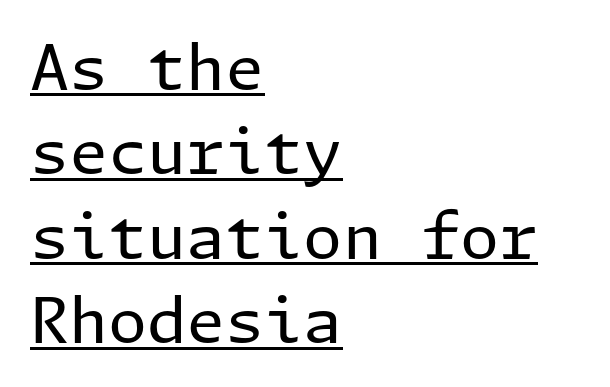
Q: Is the text bold? A: No.
Q: Is the text italic (slanted)? A: No, it is upright.
Q: Is the typeface a serif or a sans-serif typeface? A: Sans-serif.
Q: Is the text underlined? A: Yes.
Q: How is the paragraph aligned? A: Left-aligned.
Q: Is the spacing between letters normal or unusually wide? A: Normal.
Q: Is the spacing between lines tight, normal or loose? A: Normal.
Q: Width (condensed, normal, or wide)? A: Normal.
Q: Stroke contrast? A: Low.
Q: x-height? A: Medium.
